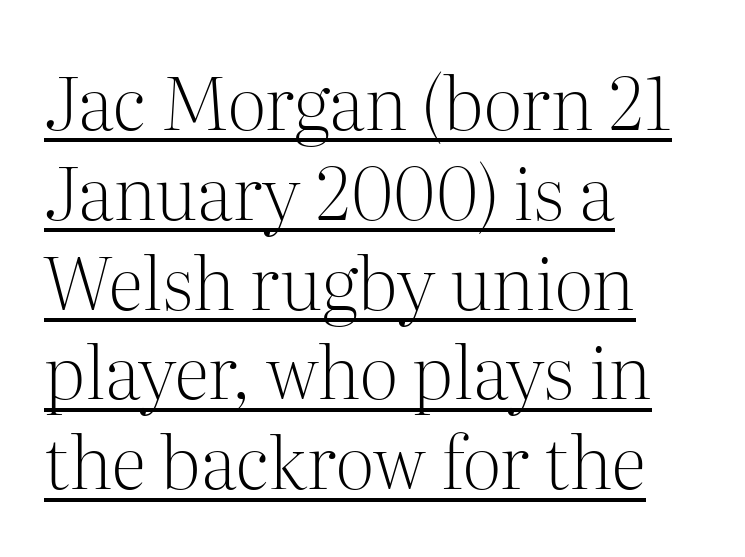
In designer terms, the underline attribute is active on this setting. A typesetter would call this proportional, since set widths differ per character. The characters are drawn with everyday or finer stroke widths. This rendering leaves character spacing at its baseline value. Which margin do the lines hug? The left one — the right edge is uneven.
